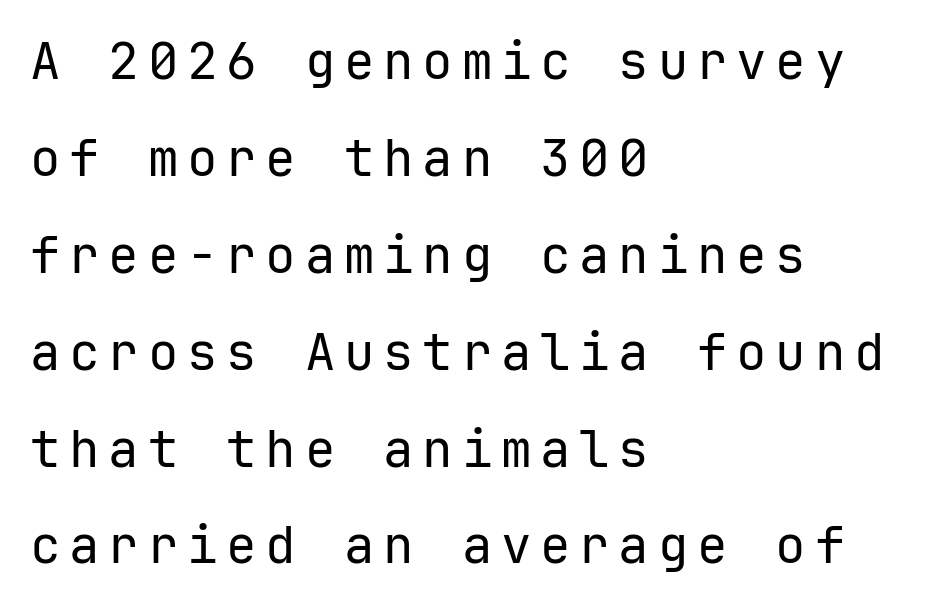
The image shows 51 px regular-weight sans-serif type, upright; set left-aligned, loose line spacing (1.9x), not underlined; low stroke contrast and a medium x-height.
